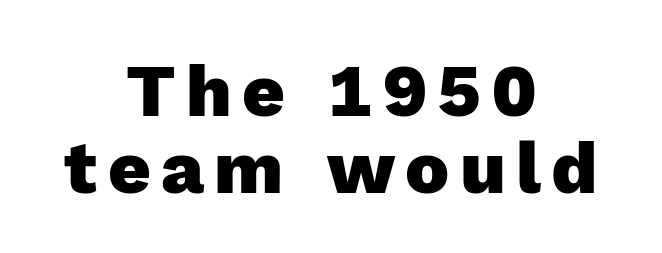
{"serif": "no", "italic": "no", "bold": "yes", "weight": "heavy", "width": "normal", "x_height": "medium", "monospaced": "no", "underline": "no", "align": "center", "line_spacing": "tight", "line_spacing_ratio": 1.04, "glyph_px": 74}
